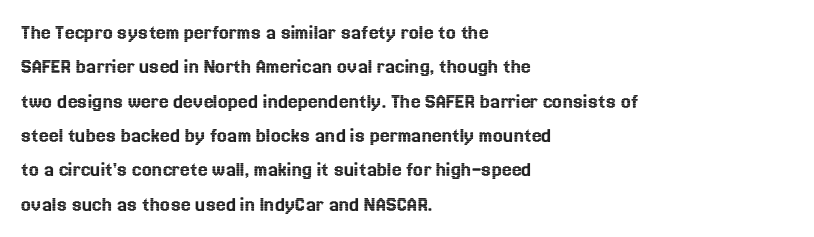
Teacher's note: observe the even left margin — that is flush-left alignment. The passage shown has conventional tracking throughout. It's the straight-up-and-down kind of type. The block of text has a typical density, with ordinary space between rows. The area under the type is left untouched.
